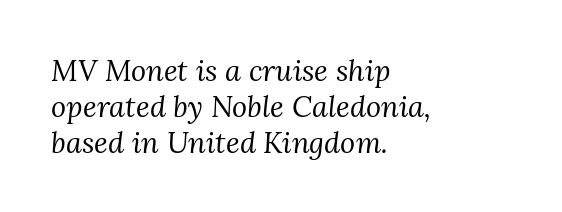
The image shows 29 px regular-weight serif type, italic (leaning right); set left-aligned, line spacing 1.24x, normal letter spacing, not underlined; medium stroke contrast and a medium x-height.
